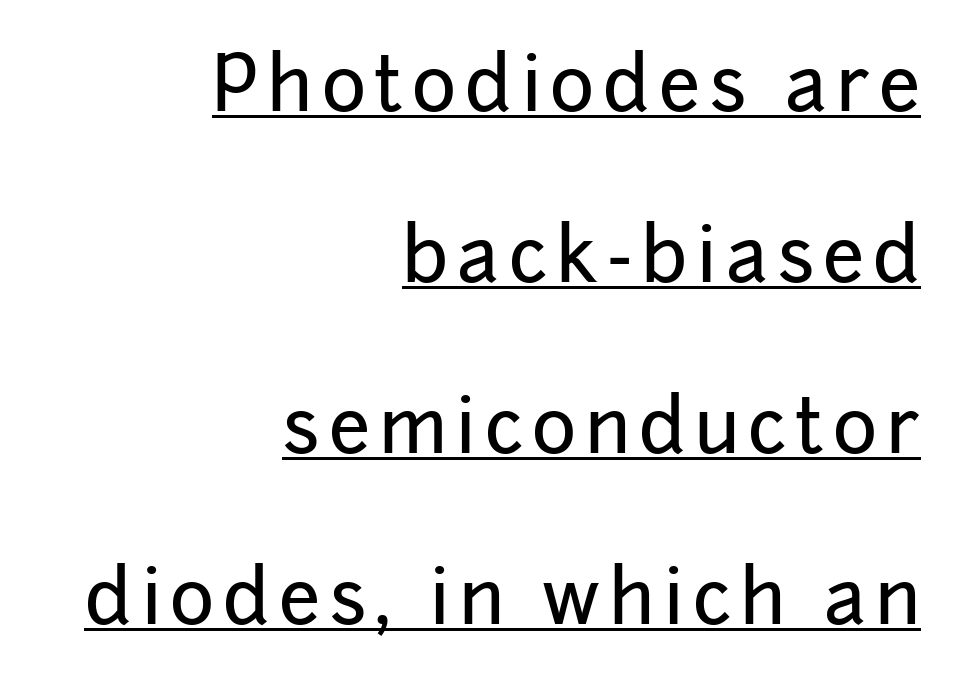
{"serif": "no", "italic": "no", "width": "normal", "stroke_contrast": "low", "x_height": "medium", "monospaced": "no", "underline": "yes", "align": "right", "line_spacing": "loose", "line_spacing_ratio": 2.28, "glyph_px": 75}
